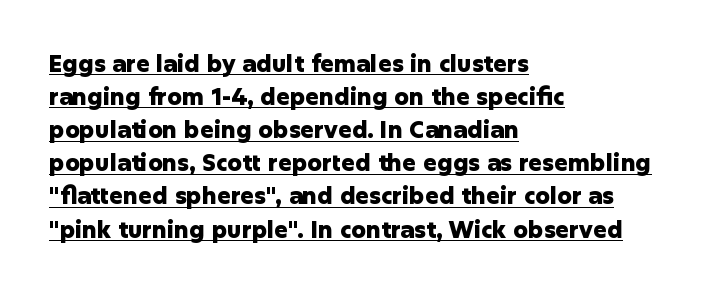
{"italic": "no", "bold": "yes", "underline": "yes", "align": "left", "line_spacing": "normal", "line_spacing_ratio": 1.44, "letter_spacing": "normal", "letter_spacing_em": 0.0, "glyph_px": 23}
